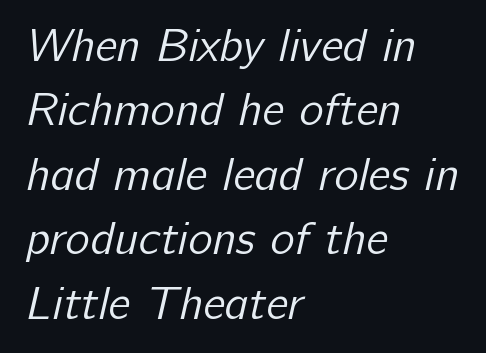
Q: Is the text bold? A: No.
Q: Is the typeface a serif or a sans-serif typeface? A: Sans-serif.
Q: Is the text underlined? A: No.
Q: How is the paragraph aligned? A: Left-aligned.
Q: Is the spacing between letters normal or unusually wide? A: Normal.
Q: Is the spacing between lines tight, normal or loose? A: Normal.
Q: Width (condensed, normal, or wide)? A: Normal.
Q: Stroke contrast? A: Low.
Q: x-height? A: Medium.
Q: Monospaced? A: No.
